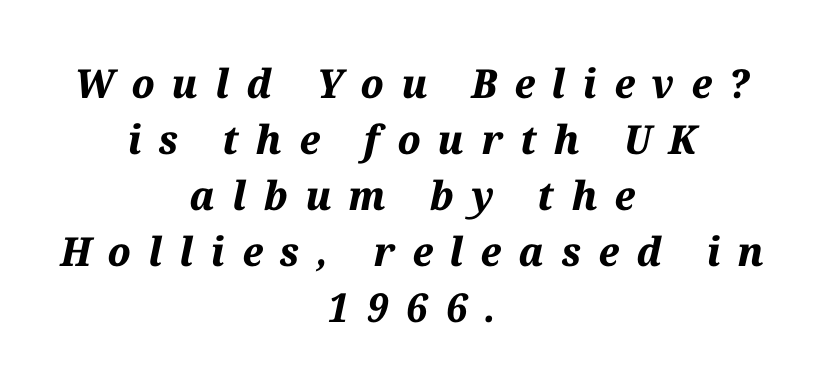
The image shows 40 px bold type, italic (leaning right); set centered, normal line spacing (1.4x), unusually wide letter spacing (+0.43 em), not underlined; medium stroke contrast and a medium x-height.
